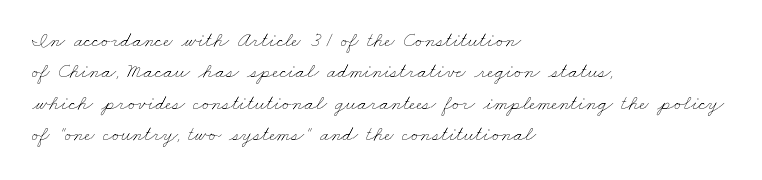
{"bold": "no", "underline": "no", "align": "left", "line_spacing": "normal", "line_spacing_ratio": 1.49, "letter_spacing": "normal", "letter_spacing_em": 0.0, "glyph_px": 21}
